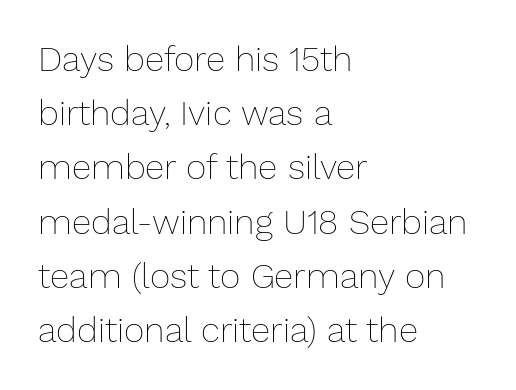
A roman cut, with each character standing at attention. Only glyphs here, with clear space below each row. Here the glyphs are tracked normally, forming tight word shapes. The letters advance in unequal steps, a hallmark of proportional type. Vertical stems look standard width or narrower in stroke.
